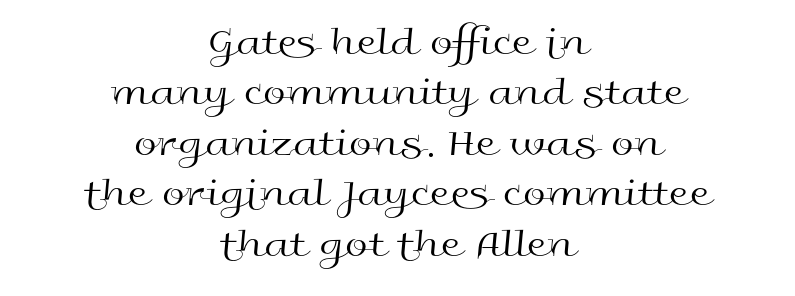
The image shows 41 px regular-weight, wide sans-serif type, upright; set centered, line spacing 1.23x, normal letter spacing, not underlined; a medium x-height.
